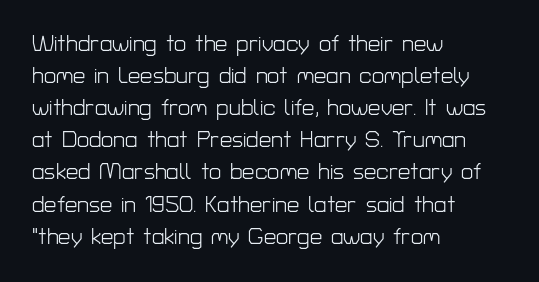
{"italic": "no", "bold": "no", "underline": "no", "align": "left", "line_spacing": "normal", "line_spacing_ratio": 1.46, "letter_spacing": "normal", "letter_spacing_em": 0.0, "glyph_px": 22}
